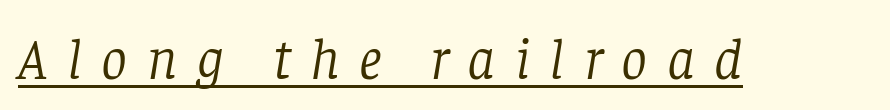
The image shows 58 px light serif type, italic (leaning right); set unusually wide letter spacing (+0.33 em), underlined; low stroke contrast and a large x-height.
